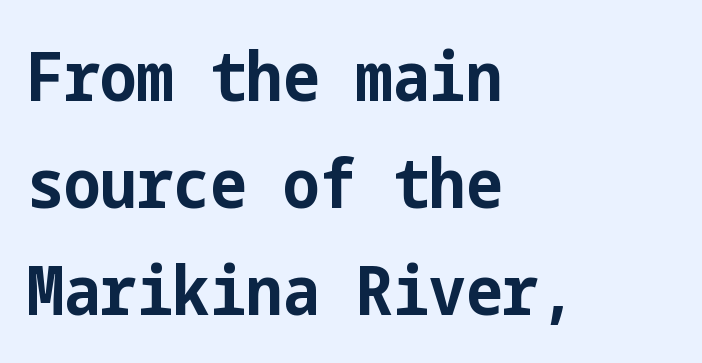
The image shows 69 px bold, condensed sans-serif type, upright; set left-aligned, normal line spacing (1.55x), normal letter spacing, not underlined; low stroke contrast and a medium x-height.
